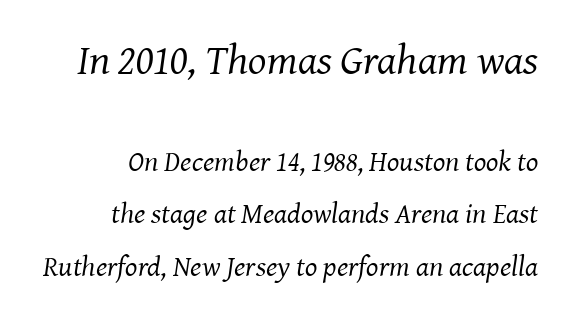
The setting favours the right margin, as signatures and pull-quotes sometimes do. Small tapered or slab feet sit at the stroke ends, so this counts as serif. A light-to-regular cut is what we see here. The string is rendered with underlining switched off.
